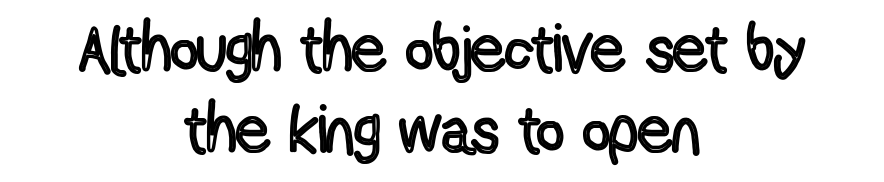
Is the block centered? Yes — each line is placed symmetrically about the middle. Proportional: the letters do not fall into vertical columns. Every stem runs plumb, perpendicular to the baseline. The specimen omits any rule beneath the text block's lines. Short note: letters normally spaced.
